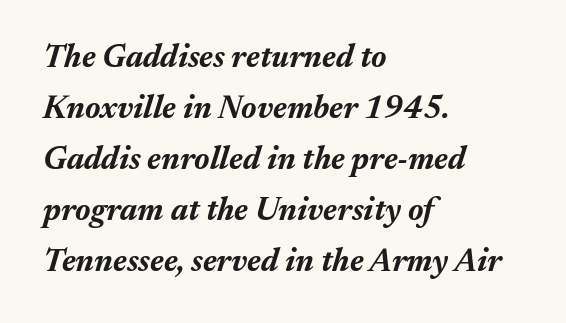
{"italic": "yes", "lean": "right", "slant_degrees": 17, "bold": "yes", "weight": "bold", "width": "normal", "stroke_contrast": "medium", "x_height": "medium", "monospaced": "no", "underline": "no", "align": "left", "line_spacing": "normal", "line_spacing_ratio": 1.59, "letter_spacing": "normal", "letter_spacing_em": 0.0, "glyph_px": 32}
